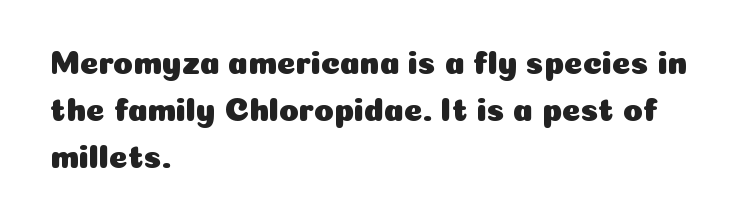
{"serif": "no", "italic": "no", "width": "normal", "stroke_contrast": "low", "x_height": "medium", "monospaced": "no", "underline": "no", "align": "left", "line_spacing": "normal", "line_spacing_ratio": 1.47, "letter_spacing": "normal", "letter_spacing_em": 0.0, "glyph_px": 32}
